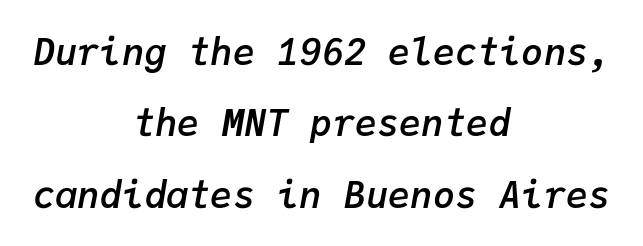
{"italic": "yes", "lean": "right", "slant_degrees": 9, "bold": "semi", "weight": "semibold", "width": "normal", "stroke_contrast": "low", "x_height": "medium", "monospaced": "yes", "underline": "no", "align": "center", "line_spacing": "loose", "line_spacing_ratio": 1.93, "letter_spacing": "normal", "letter_spacing_em": 0.0, "glyph_px": 37}
